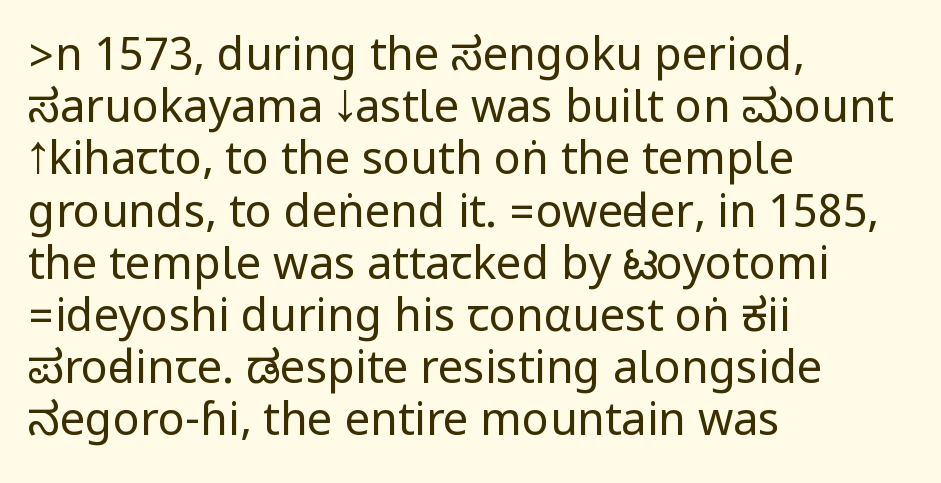
{"serif": "no", "italic": "no", "bold": "no", "weight": "regular", "width": "condensed", "stroke_contrast": "low", "underline": "no", "align": "left", "line_spacing_ratio": 1.16, "letter_spacing": "normal", "letter_spacing_em": 0.0, "glyph_px": 45}
